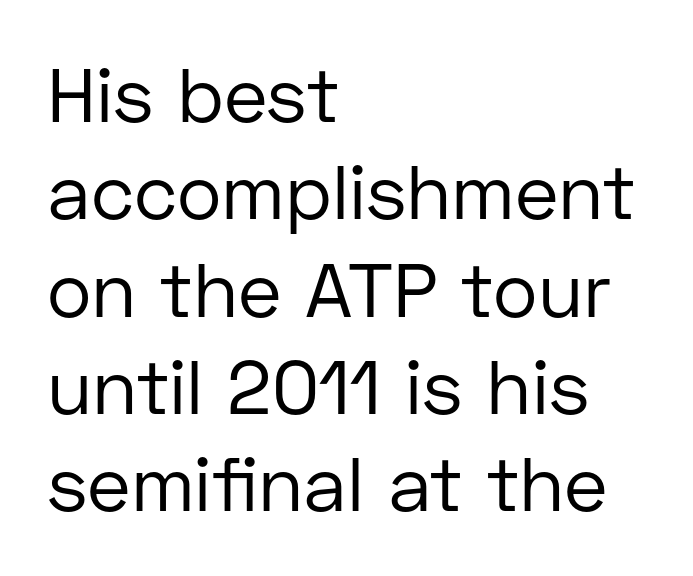
This rendering employs a face without finishing strokes, i.e., a sans-serif. The zone under the glyphs is completely vacant. The typesetter chose a ragged-right arrangement here. Stems and bowls with no extra thickness — not bold. The passage shown is typed in a proportional face where columns would drift. A roman cut, with each character standing at attention.
